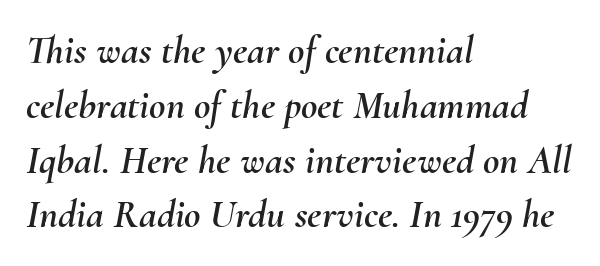
Q: Is the text italic (slanted)? A: Yes, it leans right by about 10 degrees.
Q: Is the text underlined? A: No.
Q: How is the paragraph aligned? A: Left-aligned.
Q: Is the spacing between letters normal or unusually wide? A: Normal.
Q: Is the spacing between lines tight, normal or loose? A: Normal.
Q: Width (condensed, normal, or wide)? A: Normal.
Q: Stroke contrast? A: Medium.
Q: x-height? A: Small.
Q: Monospaced? A: No.
